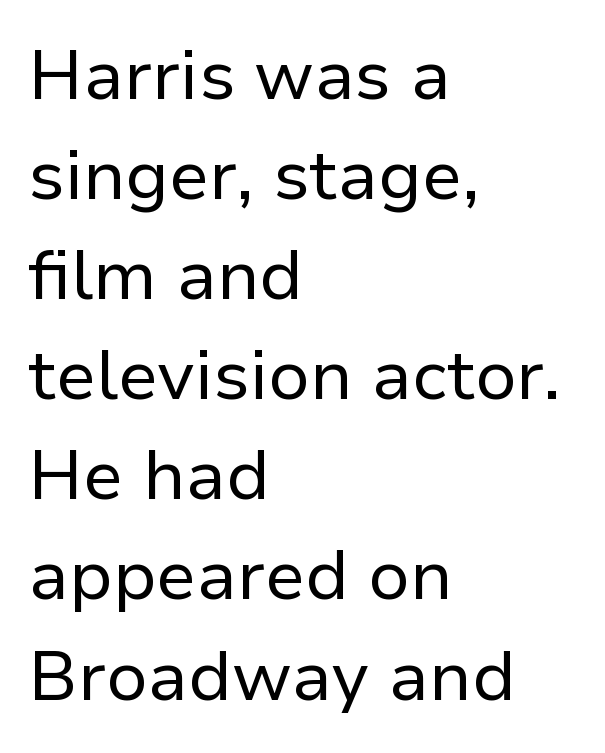
Q: Is the text bold? A: No.
Q: Is the text italic (slanted)? A: No, it is upright.
Q: Is the typeface a serif or a sans-serif typeface? A: Sans-serif.
Q: Is the text underlined? A: No.
Q: How is the paragraph aligned? A: Left-aligned.
Q: Is the spacing between letters normal or unusually wide? A: Normal.
Q: Is the spacing between lines tight, normal or loose? A: Normal.
Q: Width (condensed, normal, or wide)? A: Normal.
Q: Stroke contrast? A: Low.
Q: x-height? A: Medium.
Q: Monospaced? A: No.
